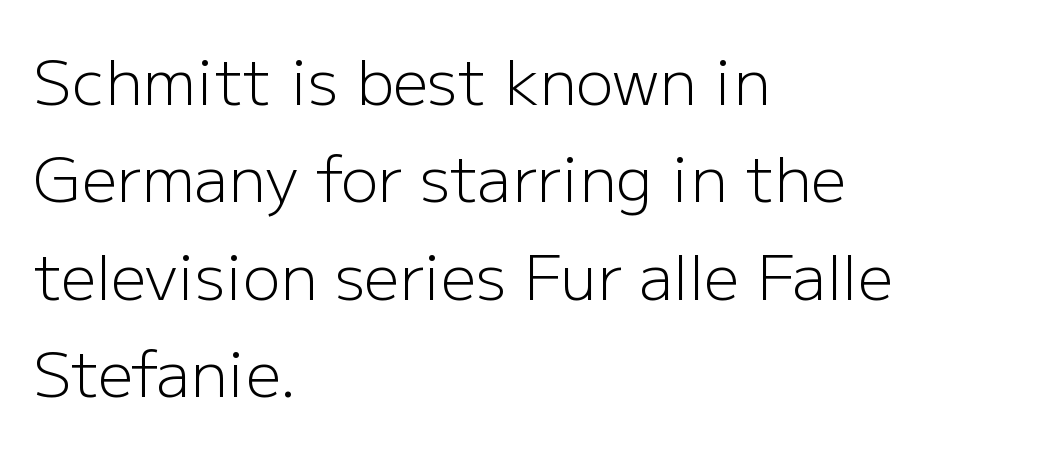
Q: Is the text bold? A: No.
Q: Is the text italic (slanted)? A: No, it is upright.
Q: Is the typeface a serif or a sans-serif typeface? A: Sans-serif.
Q: Is the text underlined? A: No.
Q: How is the paragraph aligned? A: Left-aligned.
Q: Is the spacing between letters normal or unusually wide? A: Normal.
Q: Is the spacing between lines tight, normal or loose? A: Normal.
Q: Width (condensed, normal, or wide)? A: Normal.
Q: Stroke contrast? A: Low.
Q: x-height? A: Medium.
Q: Monospaced? A: No.
